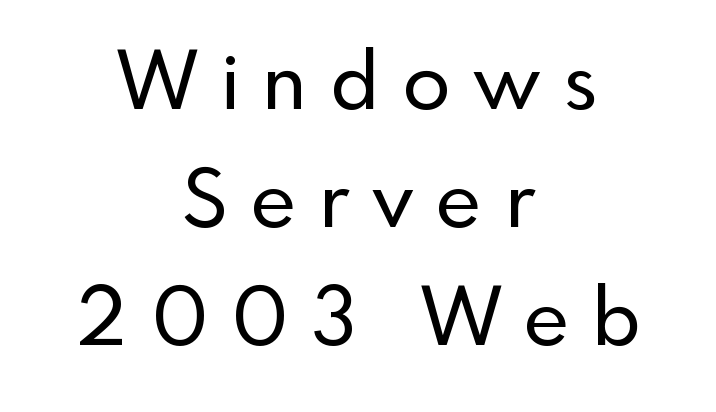
Q: Is the text italic (slanted)? A: No, it is upright.
Q: Is the typeface a serif or a sans-serif typeface? A: Sans-serif.
Q: Is the text underlined? A: No.
Q: How is the paragraph aligned? A: Centered.
Q: Is the spacing between letters normal or unusually wide? A: Unusually wide.
Q: Is the spacing between lines tight, normal or loose? A: Normal.
Q: Width (condensed, normal, or wide)? A: Normal.
Q: x-height? A: Small.
Q: Monospaced? A: No.
